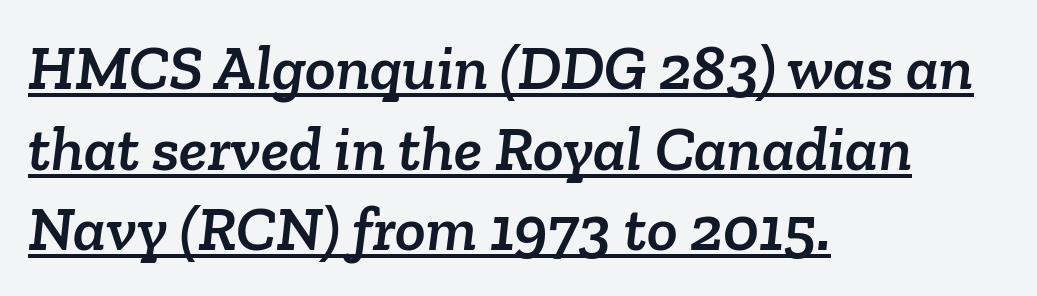
The image shows 64 px serif type; set left-aligned, normal line spacing (1.26x), normal letter spacing, underlined; low stroke contrast and a medium x-height.
